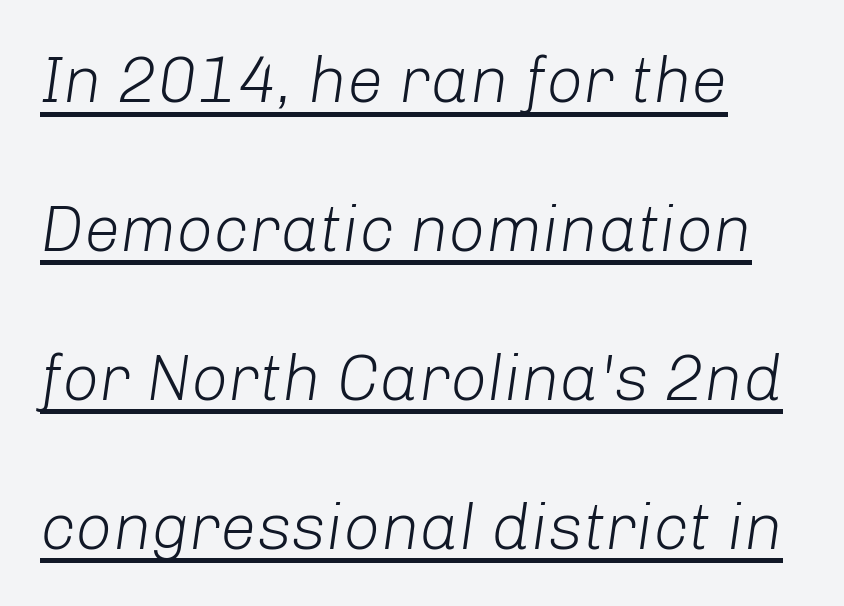
The image shows 65 px light type, italic (leaning right); set left-aligned, loose line spacing (2.29x), normal letter spacing, underlined; low stroke contrast and a medium x-height.
